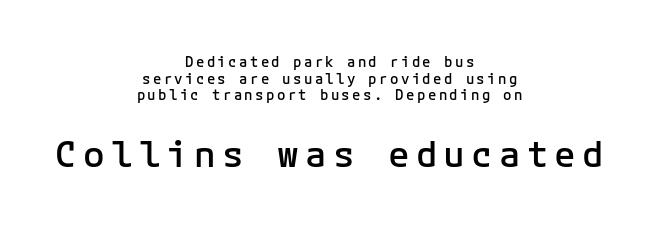
This sample has the even, mechanical cadence of fixed-width lettering. Does the bottom block carry the larger type? Yes, it does. These lines are composed in type without serifs. Visually the block forms a symmetrical silhouette, jagged on both flanks.
